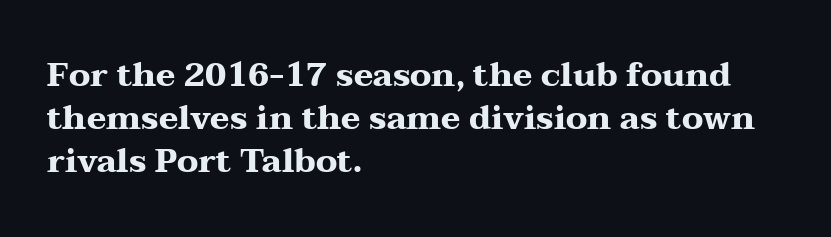
The image shows 33 px heavy, wide serif type, upright; set left-aligned, normal line spacing (1.3x), normal letter spacing, not underlined; medium stroke contrast and a medium x-height.
